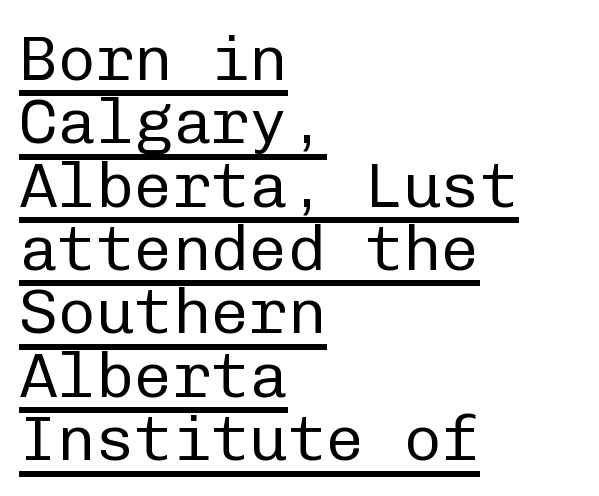
The image shows 64 px regular-weight sans-serif type, upright, monospaced; set left-aligned, tight line spacing (0.99x), normal letter spacing, underlined; low stroke contrast and a medium x-height.
